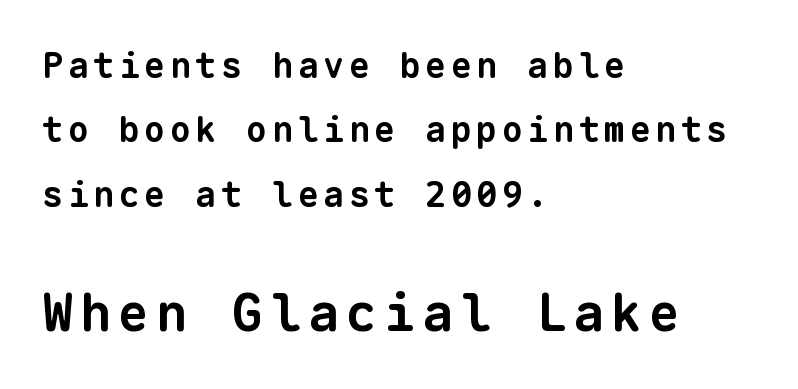
These lines stack with their left ends in a neat column. A typesetter would call this monospace, since all characters share one set width. Set as a true bold cut, around the 700 mark. The space beneath each line is pristine and unruled. This layout puts the modest block above and the oversized block below.
